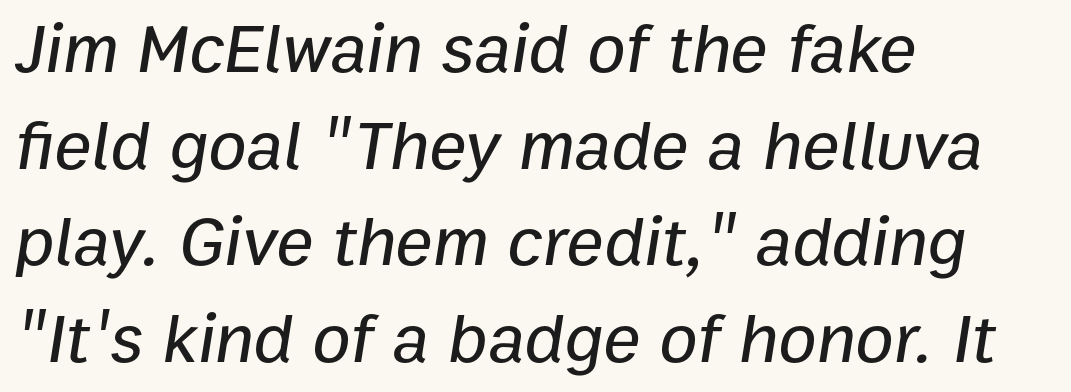
Spacing verdict: proportional, widths tailored to each character. Descenders hang freely into open space. The font's italic variant was chosen for this text. Honestly, the letter spacing is just normal — you wouldn't notice it. Line spacing here is normal.
